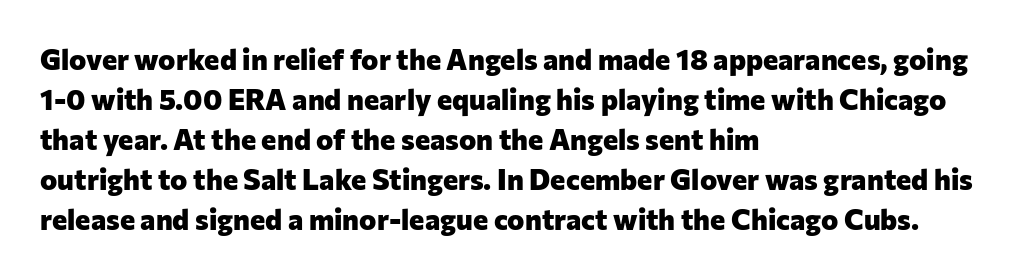
The image shows 29 px heavy sans-serif type, upright; set left-aligned, normal line spacing (1.38x), normal letter spacing, not underlined; low stroke contrast and a medium x-height.
